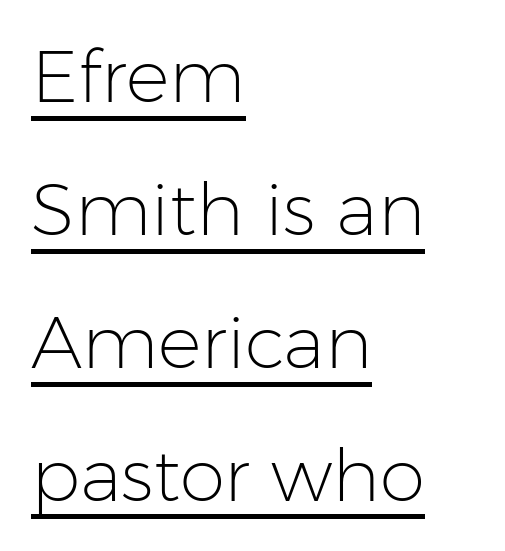
{"serif": "no", "italic": "no", "bold": "no", "weight": "light", "width": "normal", "stroke_contrast": "low", "x_height": "medium", "monospaced": "no", "underline": "yes", "align": "left", "line_spacing_ratio": 1.82, "letter_spacing": "normal", "letter_spacing_em": 0.0, "glyph_px": 73}
